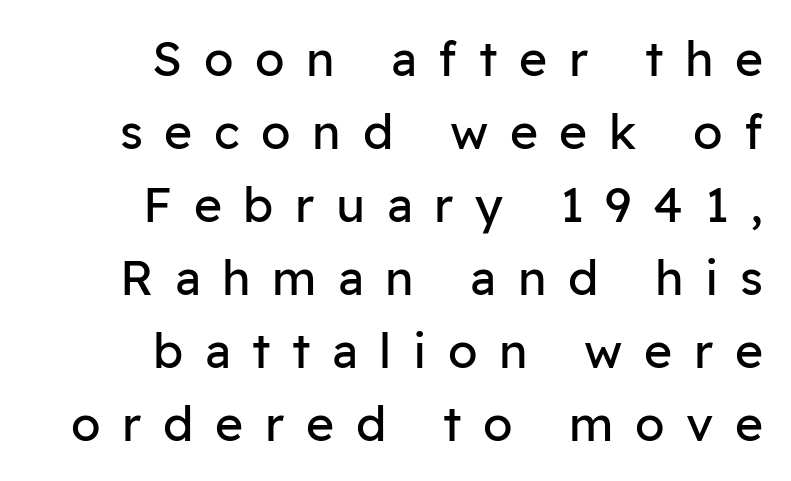
{"serif": "no", "italic": "no", "bold": "no", "weight": "regular", "width": "normal", "stroke_contrast": "low", "x_height": "medium", "monospaced": "no", "underline": "no", "align": "right", "line_spacing": "normal", "line_spacing_ratio": 1.52, "letter_spacing": "wide", "letter_spacing_em": 0.45, "glyph_px": 48}
